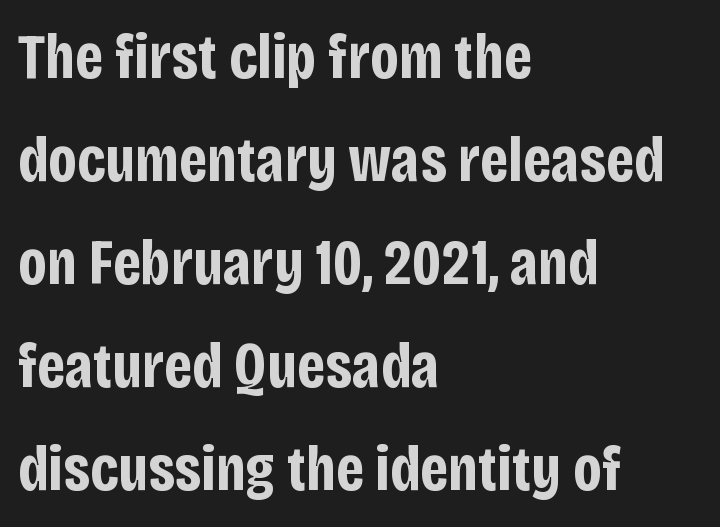
Caption: bold face, heavy strokes. The paragraph shown leans on its left margin. Check under the words: just untouched page. Whoever set this chose a conventional vertical rhythm.
